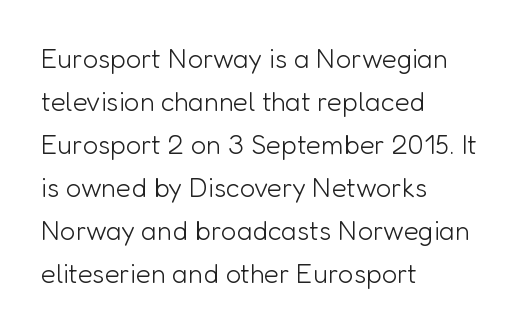
The image shows 27 px text type, upright; set left-aligned, normal line spacing (1.59x), normal letter spacing, not underlined.
